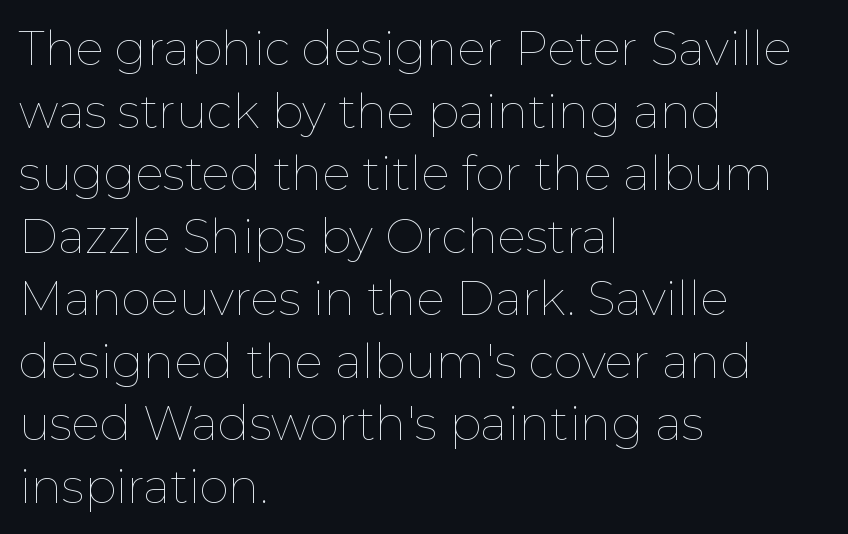
Teacher's note: observe the even left margin — that is flush-left alignment. Between one letter and the next there's only the usual sliver of space. The font sits on the lighter half of the weight spectrum, regular included. Here the designer chose a conventional face with non-uniform glyph widths. Vertically, the passage feels balanced, rows spaced as you'd expect. Clear beneath every line of the passage.
